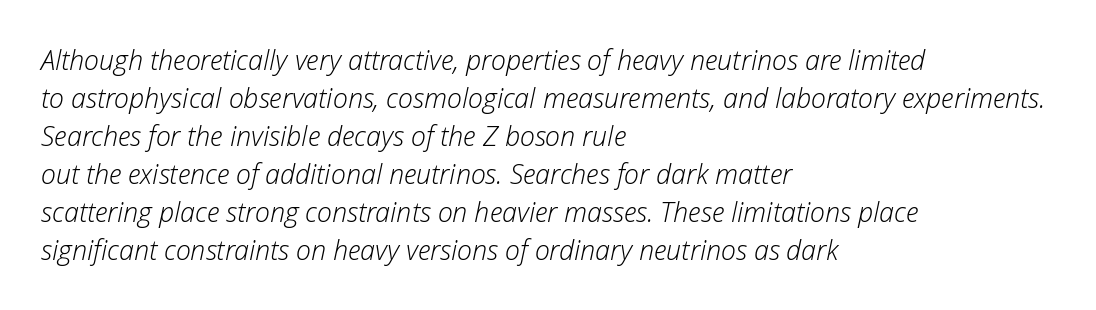
{"italic": "yes", "lean": "right", "slant_degrees": 12, "bold": "no", "underline": "no", "align": "left", "line_spacing": "normal", "line_spacing_ratio": 1.41, "letter_spacing": "normal", "letter_spacing_em": 0.0, "glyph_px": 27}
